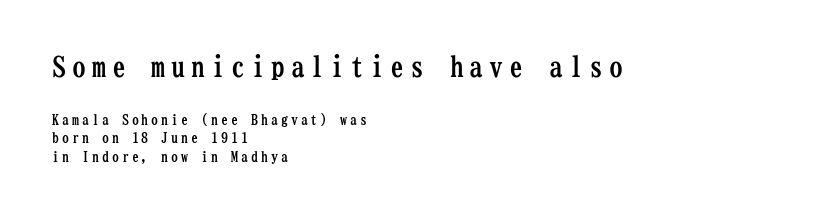
{"serif": "yes", "italic": "no", "bold": "yes", "weight": "semibold", "width": "condensed", "stroke_contrast": "low", "x_height": "medium", "monospaced": "yes", "underline": "no", "align": "left", "line_spacing": "normal", "line_spacing_ratio": 1.33, "letter_spacing": "wide", "letter_spacing_em": 0.21, "larger_block": "first", "size_ratio": 2.0, "glyph_px": 28}
